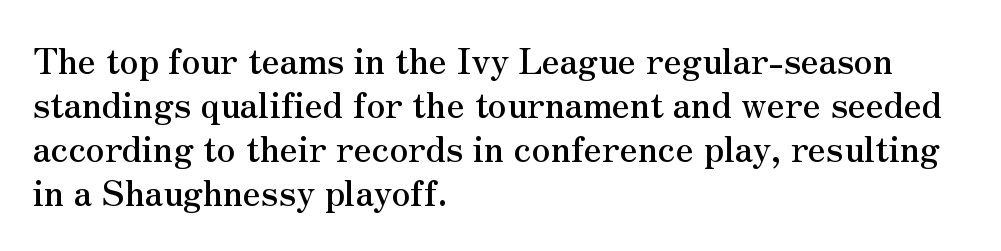
Does the leading feel generous? No, just average. Observe the ordinary spacing: letters are neighbours, not strangers. A roman cut, with each character standing at attention. Casual observation: everything's shoved over to the left. Beneath every word, the page is bare.
